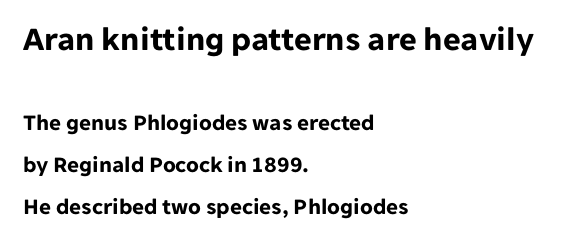
The image shows 34 px bold sans-serif type, upright; set left-aligned, line spacing 1.82x, normal letter spacing, not underlined; the first (top) block is 1.48x larger; low stroke contrast and a medium x-height.
